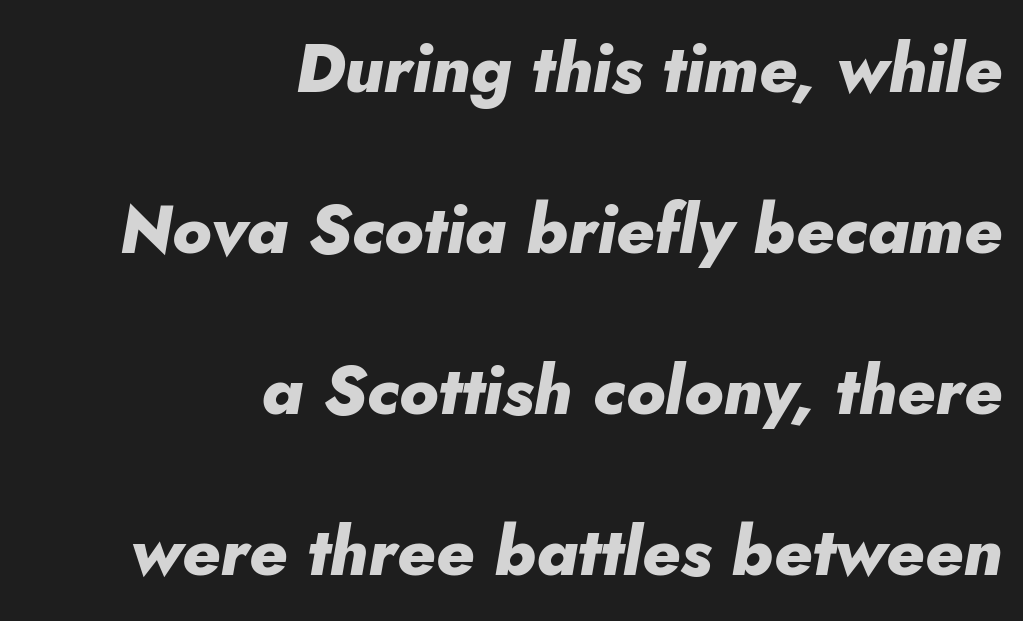
The image shows 68 px heavy type, italic (leaning right); set right-aligned, loose line spacing (2.37x), normal letter spacing, not underlined; low stroke contrast and a small x-height.
